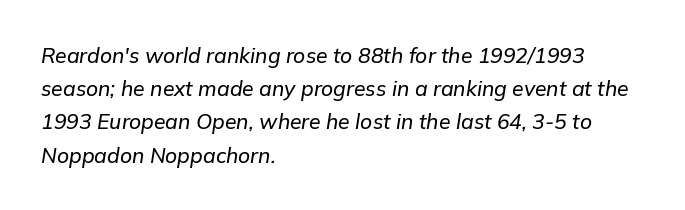
Line starts are locked; line ends wander. Descender tails drop into unmarked territory. This sample uses plain, unmodified letter spacing. Vertically, the passage feels balanced, rows spaced as you'd expect. Does the lettering tilt? It does — this is italic.
